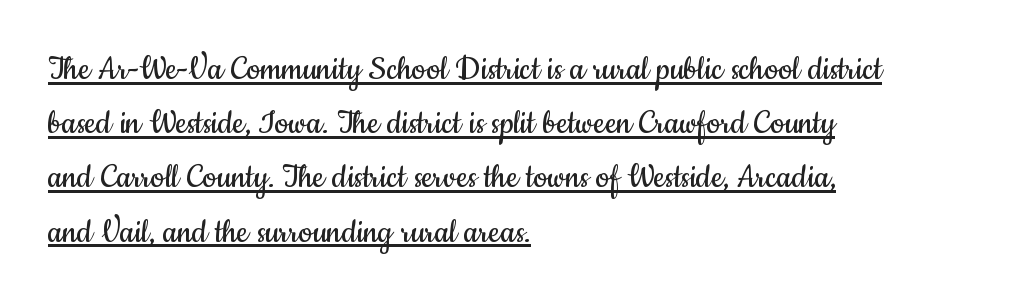
Line starts are locked; line ends wander. In terms of leading, this rendering sits right in the middle. The letters advance in unequal steps, a hallmark of proportional type. In designer terms, the underline attribute is active on this setting. Stem width sits at or under what a default text font uses.
